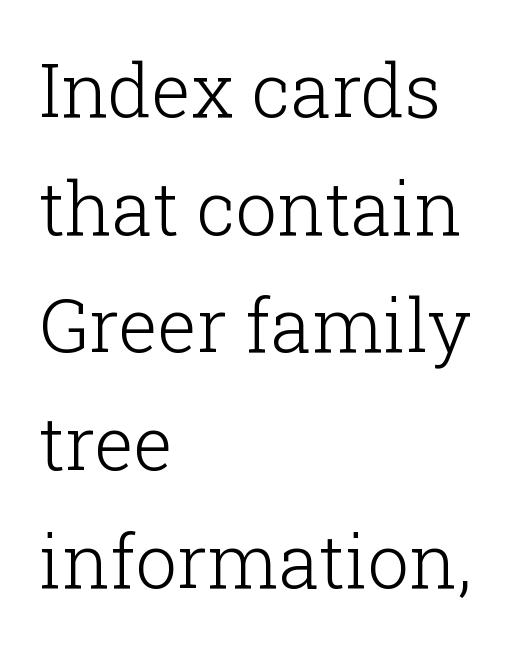
Q: Is the text bold? A: No.
Q: Is the text italic (slanted)? A: No, it is upright.
Q: Is the typeface a serif or a sans-serif typeface? A: Serif.
Q: Is the text underlined? A: No.
Q: How is the paragraph aligned? A: Left-aligned.
Q: Is the spacing between letters normal or unusually wide? A: Normal.
Q: Is the spacing between lines tight, normal or loose? A: Normal.
Q: Width (condensed, normal, or wide)? A: Normal.
Q: Stroke contrast? A: Low.
Q: x-height? A: Medium.
Q: Monospaced? A: No.
